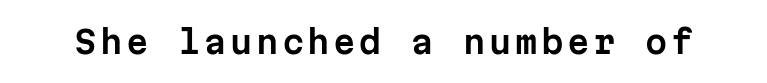
The image shows 32 px sans-serif type, upright, monospaced; set not underlined; low stroke contrast and a medium x-height.
